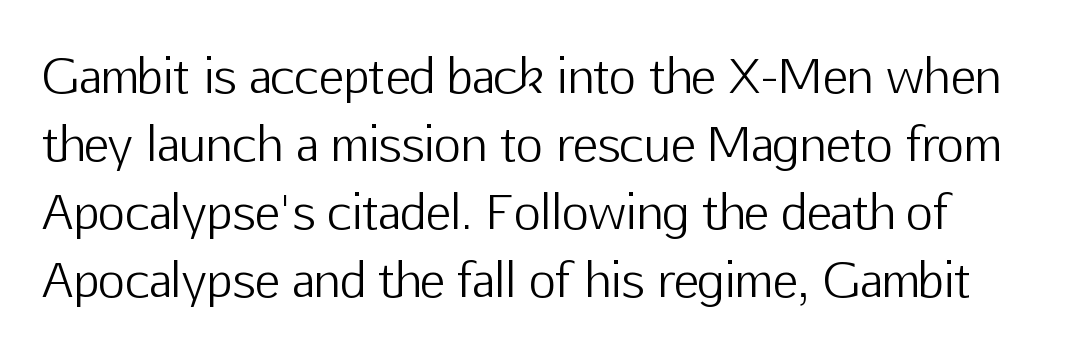
Q: Is the text bold? A: No.
Q: Is the text italic (slanted)? A: No, it is upright.
Q: Is the typeface a serif or a sans-serif typeface? A: Sans-serif.
Q: Is the text underlined? A: No.
Q: Is the spacing between letters normal or unusually wide? A: Normal.
Q: Is the spacing between lines tight, normal or loose? A: Normal.
Q: Width (condensed, normal, or wide)? A: Normal.
Q: Stroke contrast? A: Low.
Q: x-height? A: Medium.
Q: Monospaced? A: No.
